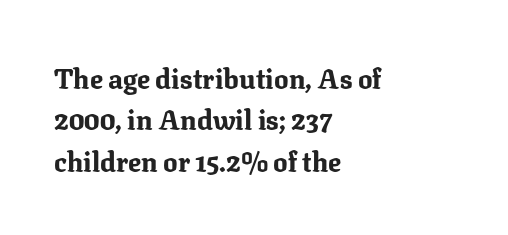
The image shows 27 px bold type, upright; set left-aligned, normal line spacing (1.53x), normal letter spacing, not underlined.
